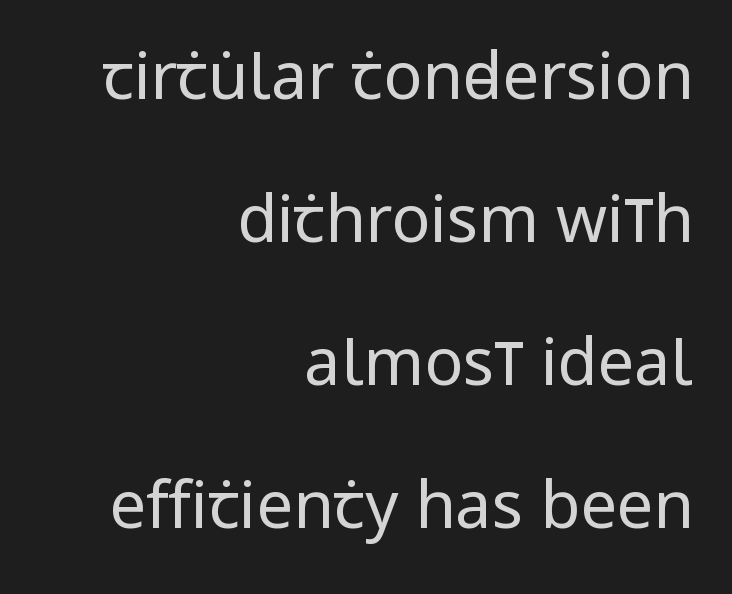
Reading down the block, your eye finds every line finishing at a fixed right position. You could not count columns in this text — the font is proportionally spaced. Interline gaps are noticeably wide in this sample. Just letters on the line, the space beneath them empty. Default kerning and tracking; the words read as compact shapes. Do the letters lean? They stand straight.
